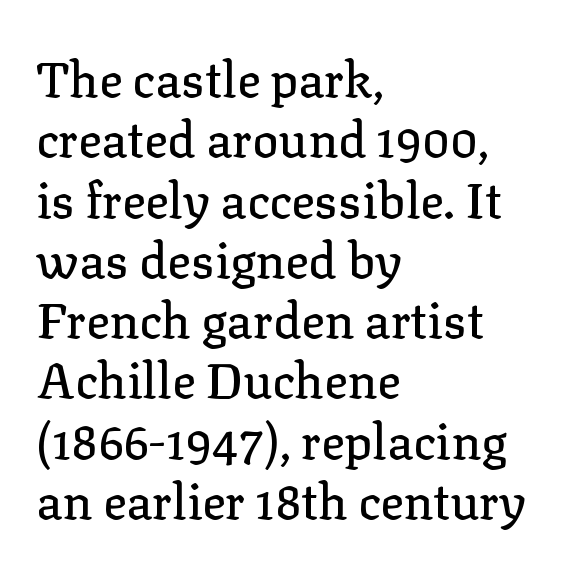
{"serif": "yes", "italic": "no", "width": "normal", "stroke_contrast": "low", "x_height": "medium", "monospaced": "no", "underline": "no", "align": "left", "line_spacing_ratio": 1.23, "letter_spacing": "normal", "letter_spacing_em": 0.0, "glyph_px": 49}
